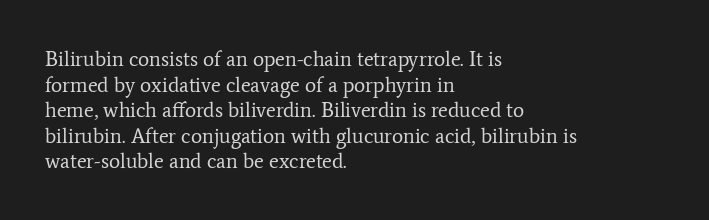
Does extra space separate the letters? No, they use regular spacing. The passage is arranged the way most books set body copy — flush left. The area under the type is left untouched. The face looks like a standard text weight, possibly lighter. Notice how the stems are strictly vertical — no italics here.
